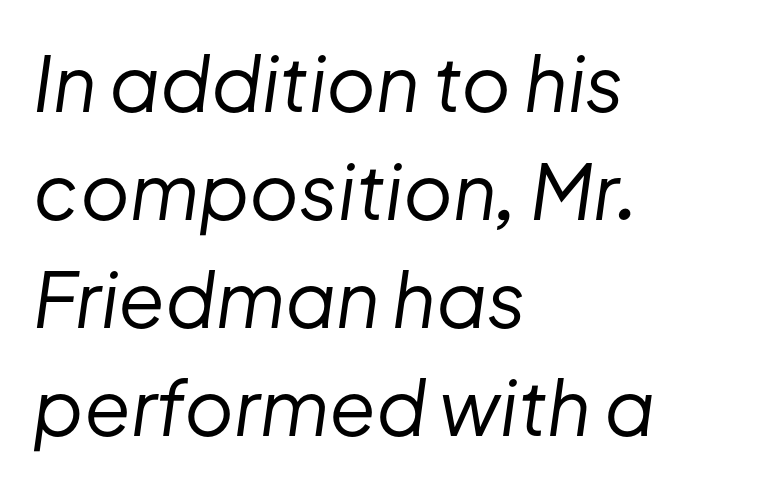
{"italic": "yes", "lean": "right", "slant_degrees": 8, "bold": "no", "weight": "regular", "width": "normal", "stroke_contrast": "low", "x_height": "medium", "monospaced": "no", "underline": "no", "align": "left", "line_spacing": "normal", "line_spacing_ratio": 1.42, "letter_spacing": "normal", "letter_spacing_em": 0.0, "glyph_px": 76}
